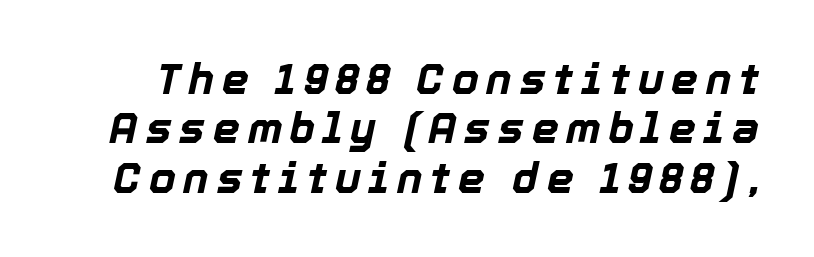
The image shows 43 px bold type, italic (leaning right); set tight line spacing (1.15x), not underlined; a medium x-height.
